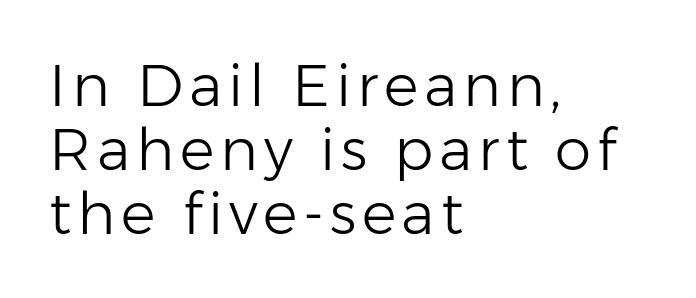
Q: Is the text bold? A: No.
Q: Is the text italic (slanted)? A: No, it is upright.
Q: Is the typeface a serif or a sans-serif typeface? A: Sans-serif.
Q: Is the text underlined? A: No.
Q: How is the paragraph aligned? A: Left-aligned.
Q: Is the spacing between lines tight, normal or loose? A: Tight.
Q: Width (condensed, normal, or wide)? A: Normal.
Q: Stroke contrast? A: Low.
Q: x-height? A: Medium.
Q: Monospaced? A: No.
